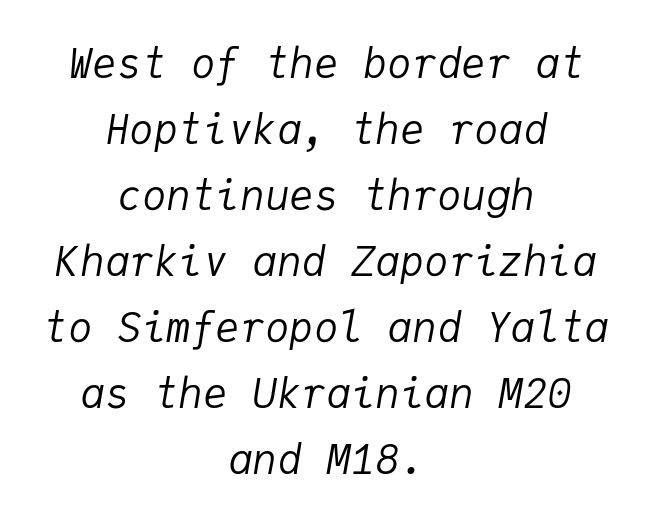
{"italic": "yes", "lean": "right", "slant_degrees": 9, "bold": "no", "weight": "regular", "width": "normal", "stroke_contrast": "low", "x_height": "medium", "monospaced": "yes", "underline": "no", "align": "center", "line_spacing": "normal", "line_spacing_ratio": 1.61, "letter_spacing": "normal", "letter_spacing_em": 0.0, "glyph_px": 41}
